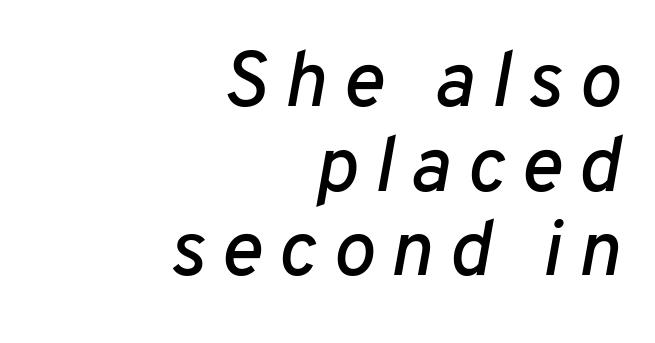
{"italic": "yes", "lean": "right", "slant_degrees": 10, "width": "normal", "stroke_contrast": "low", "x_height": "medium", "monospaced": "no", "underline": "no", "align": "right", "line_spacing": "tight", "line_spacing_ratio": 1.07, "letter_spacing": "wide", "letter_spacing_em": 0.2, "glyph_px": 79}
